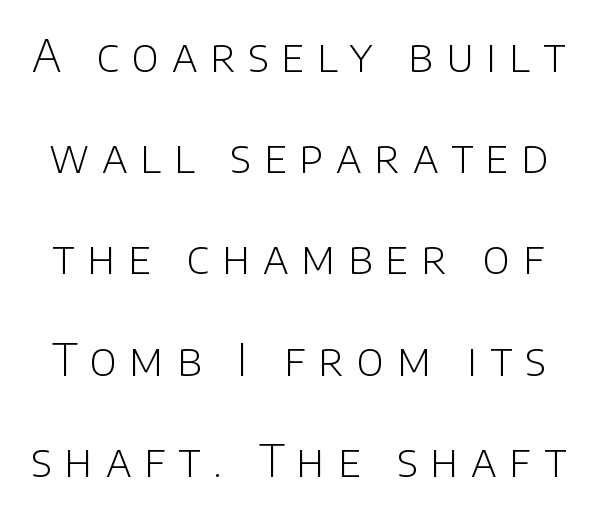
{"serif": "no", "italic": "no", "bold": "no", "weight": "light", "width": "normal", "stroke_contrast": "low", "x_height": "large", "monospaced": "no", "underline": "no", "line_spacing": "loose", "line_spacing_ratio": 2.25, "letter_spacing": "wide", "letter_spacing_em": 0.28, "glyph_px": 45}
